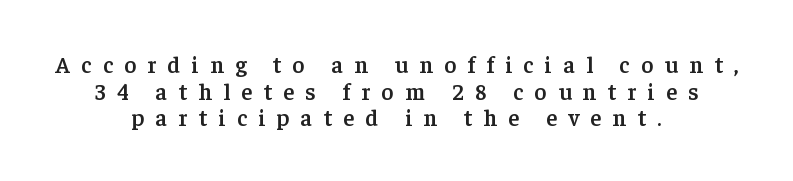
The image shows 23 px text type, upright; set centered, line spacing 1.16x, unusually wide letter spacing (+0.49 em), not underlined.
